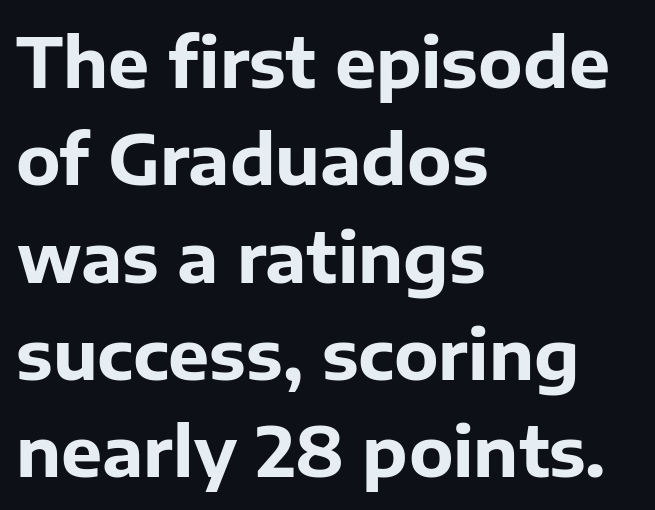
Is there any slant? The stems are plumb. A dark, heavy texture on the line: the type is bold. Examine the stroke ends and you'll find no serifs. The paragraph has a hard left edge and a soft right edge. Think of a printed novel: that variable character pitch is what you see here.
